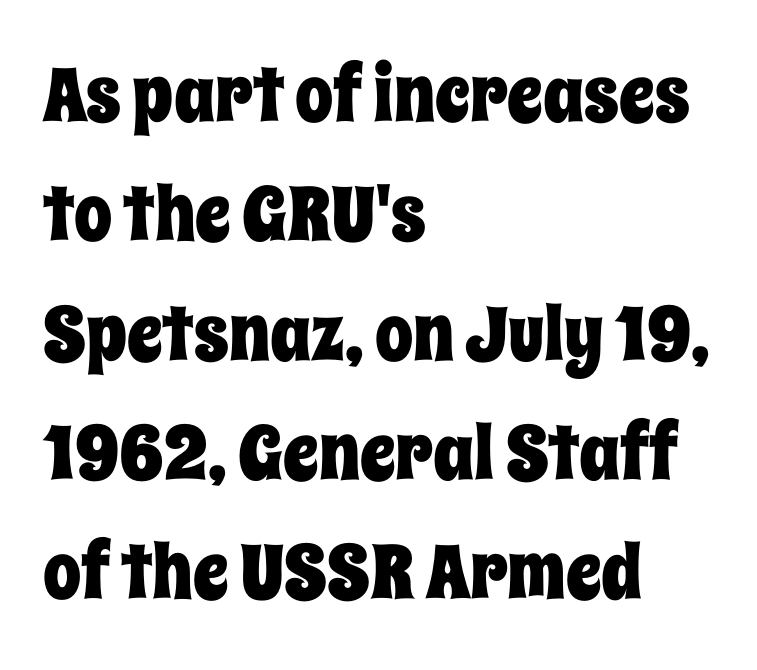
The image shows 76 px condensed type, upright; set left-aligned, normal line spacing (1.57x), normal letter spacing, not underlined; low stroke contrast and a large x-height.
